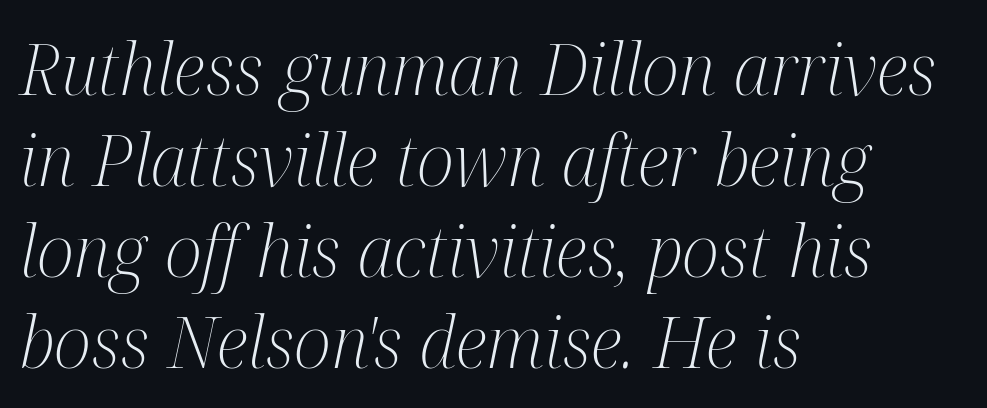
If you measured baseline to baseline, you'd find a middling distance. Type without underlining. Heft: none added — not bold. You could not count columns in this text — the font is proportionally spaced.
